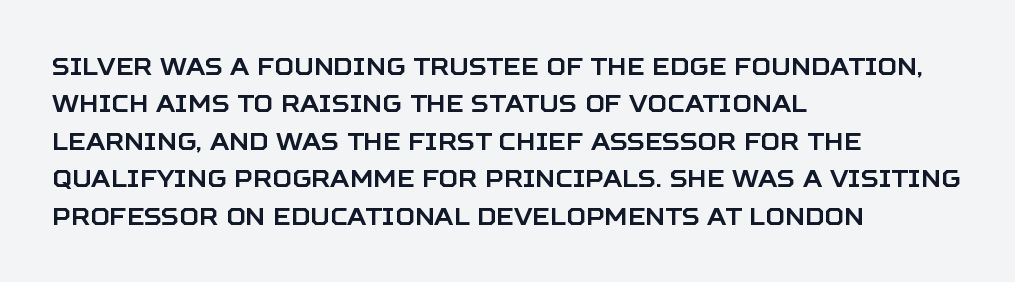
Quick note: interline space is typical. Ordinary non-slanted type is in use. The glyphs are unaccompanied by any horizontal stroke below them. The setting favours the left margin, as ordinary paragraphs usually do.
